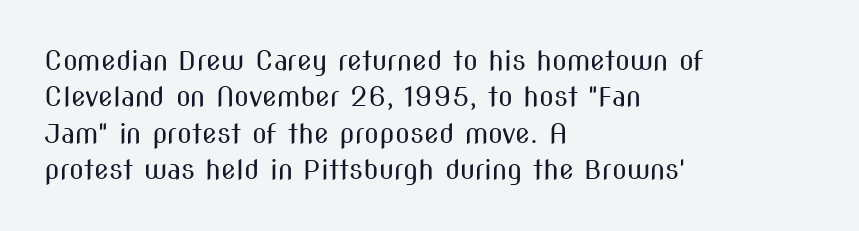
Q: Is the text bold? A: No.
Q: Is the text italic (slanted)? A: No, it is upright.
Q: Is the text underlined? A: No.
Q: How is the paragraph aligned? A: Left-aligned.
Q: Is the spacing between letters normal or unusually wide? A: Normal.
Q: Is the spacing between lines tight, normal or loose? A: Normal.
